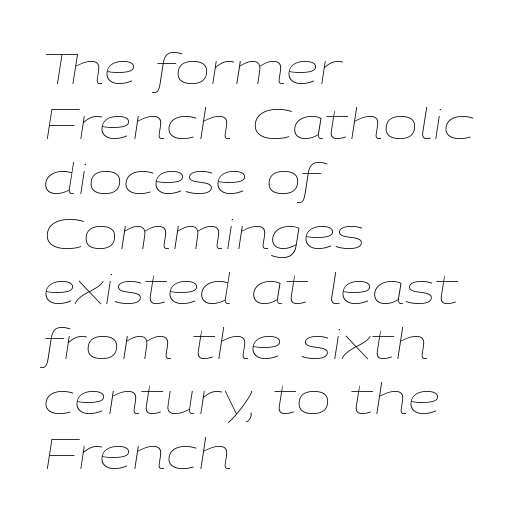
{"italic": "yes", "lean": "right", "slant_degrees": 9, "bold": "no", "weight": "thin", "width": "wide", "stroke_contrast": "low", "x_height": "medium", "monospaced": "no", "underline": "no", "align": "left", "line_spacing": "normal", "line_spacing_ratio": 1.31, "letter_spacing": "normal", "letter_spacing_em": 0.0, "glyph_px": 42}
